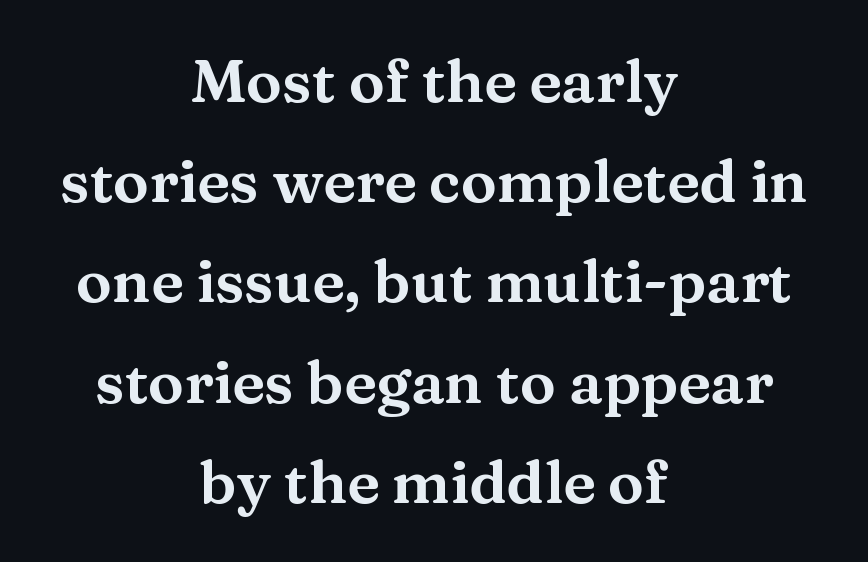
Q: Is the text italic (slanted)? A: No, it is upright.
Q: Is the typeface a serif or a sans-serif typeface? A: Serif.
Q: Is the text underlined? A: No.
Q: How is the paragraph aligned? A: Centered.
Q: Is the spacing between letters normal or unusually wide? A: Normal.
Q: Is the spacing between lines tight, normal or loose? A: Normal.
Q: Width (condensed, normal, or wide)? A: Wide.
Q: Stroke contrast? A: Medium.
Q: x-height? A: Medium.
Q: Monospaced? A: No.
